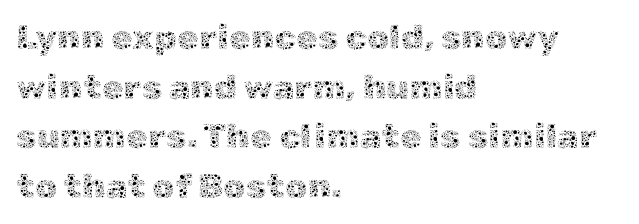
{"italic": "no", "bold": "no", "weight": "thin", "width": "normal", "x_height": "medium", "monospaced": "no", "underline": "no", "align": "left", "line_spacing": "normal", "line_spacing_ratio": 1.42, "letter_spacing": "normal", "letter_spacing_em": 0.0, "glyph_px": 35}
